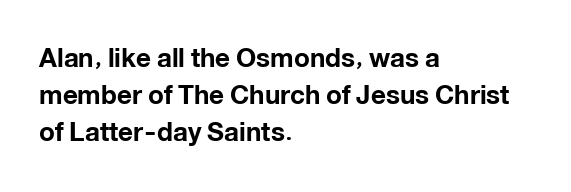
The image shows 26 px bold type, upright; set left-aligned, normal line spacing (1.43x), normal letter spacing, not underlined.
